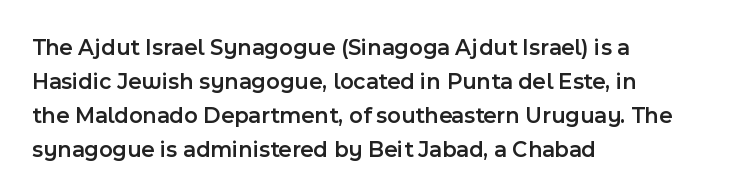
The image shows 23 px text type, upright; set left-aligned, normal line spacing (1.48x), normal letter spacing, not underlined.
